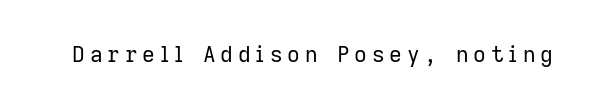
Q: Is the text bold? A: No.
Q: Is the text italic (slanted)? A: No, it is upright.
Q: Is the text underlined? A: No.
Q: Is the spacing between letters normal or unusually wide? A: Unusually wide.
